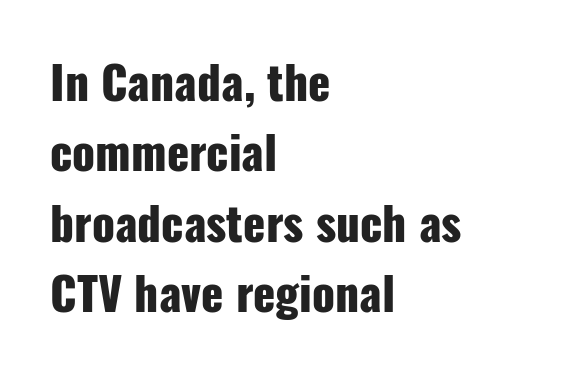
When letters stand straight like this, we call the style roman or upright. Note the varied advance widths — an 'i' is clearly narrower than an 'm'. The rendering shows plain stroke endings on the letterforms — a sans-serif design. A typesetter would call this zero additional tracking. The baseline area is clear. Bold? Absolutely — the strokes are thick and heavy.
